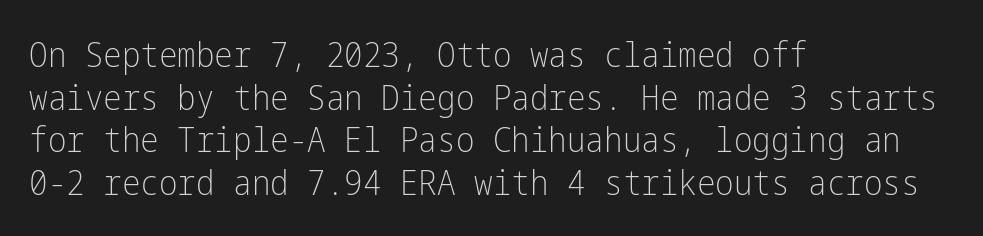
Q: Is the text bold? A: No.
Q: Is the text italic (slanted)? A: No, it is upright.
Q: Is the typeface a serif or a sans-serif typeface? A: Sans-serif.
Q: Is the text underlined? A: No.
Q: How is the paragraph aligned? A: Left-aligned.
Q: Is the spacing between letters normal or unusually wide? A: Normal.
Q: Width (condensed, normal, or wide)? A: Condensed.
Q: Stroke contrast? A: Low.
Q: x-height? A: Medium.
